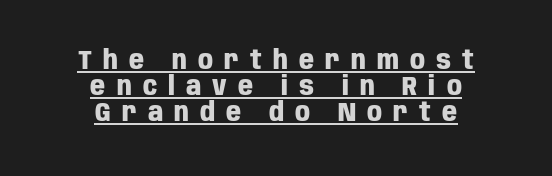
{"italic": "no", "bold": "yes", "underline": "yes", "align": "center", "line_spacing": "tight", "line_spacing_ratio": 1.0, "letter_spacing": "wide", "letter_spacing_em": 0.43, "glyph_px": 26}
